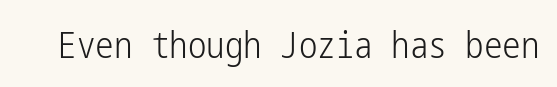
Q: Is the text bold? A: No.
Q: Is the text italic (slanted)? A: No, it is upright.
Q: Is the typeface a serif or a sans-serif typeface? A: Sans-serif.
Q: Is the text underlined? A: No.
Q: Is the spacing between letters normal or unusually wide? A: Normal.
Q: Width (condensed, normal, or wide)? A: Condensed.
Q: Stroke contrast? A: Low.
Q: x-height? A: Medium.
